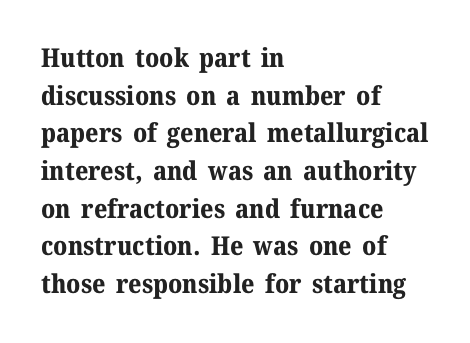
Q: Is the text bold? A: Yes.
Q: Is the text italic (slanted)? A: No, it is upright.
Q: Is the text underlined? A: No.
Q: How is the paragraph aligned? A: Left-aligned.
Q: Is the spacing between letters normal or unusually wide? A: Normal.
Q: Is the spacing between lines tight, normal or loose? A: Normal.
